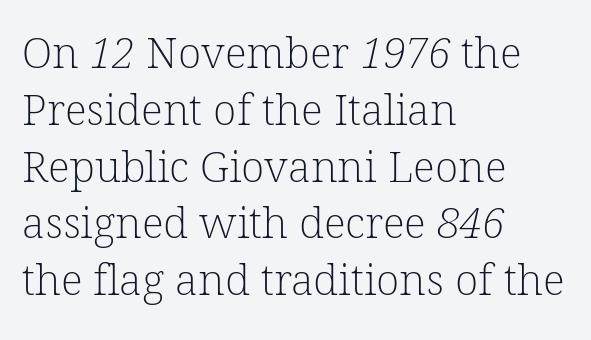
{"serif": "yes", "bold": "no", "weight": "light", "width": "normal", "stroke_contrast": "low", "x_height": "medium", "monospaced": "no", "underline": "no", "align": "left", "line_spacing": "normal", "line_spacing_ratio": 1.32, "letter_spacing": "normal", "letter_spacing_em": 0.0, "glyph_px": 43}
